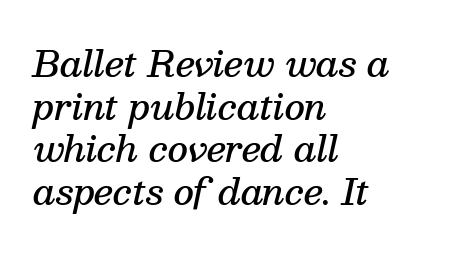
The image shows 35 px semibold serif type, italic (leaning right); set left-aligned, line spacing 1.22x, normal letter spacing, not underlined; medium stroke contrast and a medium x-height.
